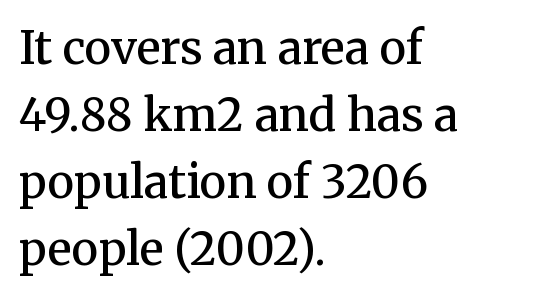
Q: Is the text bold? A: Semi-bold.
Q: Is the text italic (slanted)? A: No, it is upright.
Q: Is the typeface a serif or a sans-serif typeface? A: Serif.
Q: Is the text underlined? A: No.
Q: How is the paragraph aligned? A: Left-aligned.
Q: Is the spacing between letters normal or unusually wide? A: Normal.
Q: Is the spacing between lines tight, normal or loose? A: Normal.
Q: Width (condensed, normal, or wide)? A: Normal.
Q: Stroke contrast? A: Medium.
Q: x-height? A: Medium.
Q: Monospaced? A: No.
